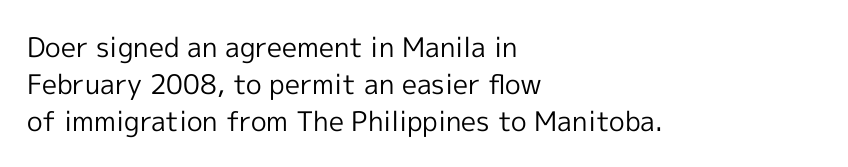
The image shows 27 px text type, upright; set left-aligned, normal line spacing (1.37x), normal letter spacing, not underlined.
